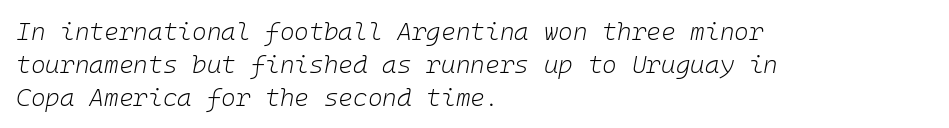
The image shows 25 px text type, italic (leaning right); set left-aligned, normal line spacing (1.32x), normal letter spacing, not underlined.
